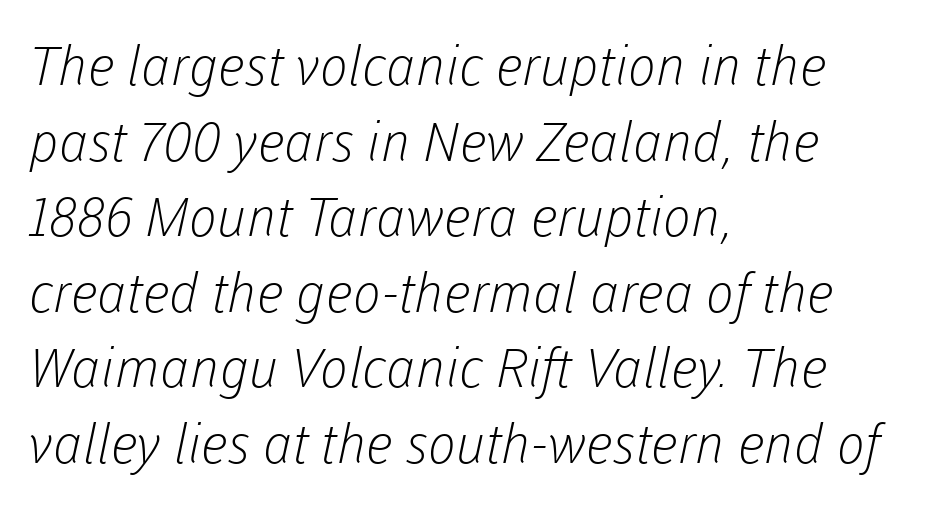
{"serif": "no", "bold": "no", "weight": "light", "width": "normal", "stroke_contrast": "low", "x_height": "medium", "monospaced": "no", "underline": "no", "align": "left", "line_spacing": "normal", "line_spacing_ratio": 1.4, "letter_spacing": "normal", "letter_spacing_em": 0.0, "glyph_px": 54}
